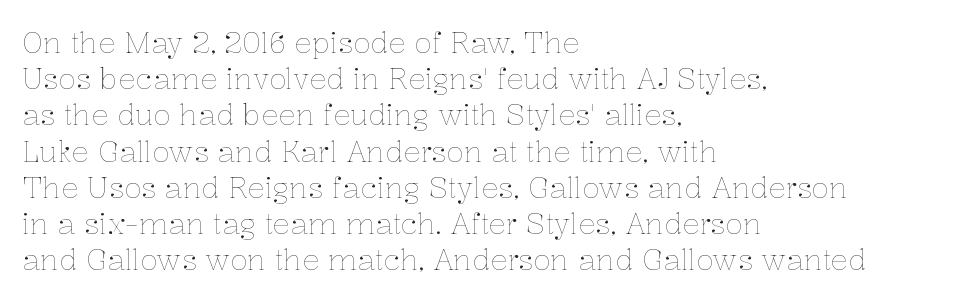
Every character sits straight up, as roman type does. These lines are rendered in a variable-pitch font. A student would call this left alignment; a typographer would say flush left, rag right. No letter is thick-stroked: the sample isn't bold. No extra tracking has been applied to these lines. Regular leading.
